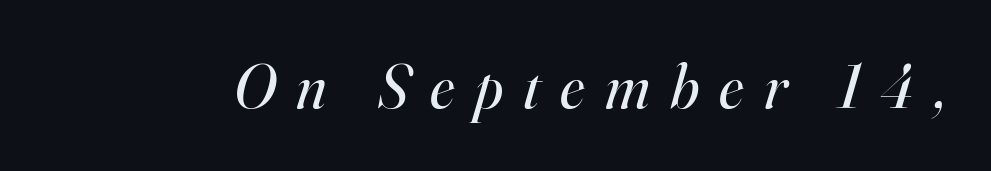
The image shows 63 px regular-weight serif type, italic (leaning right); set unusually wide letter spacing (+0.32 em), not underlined; high stroke contrast and a small x-height.
